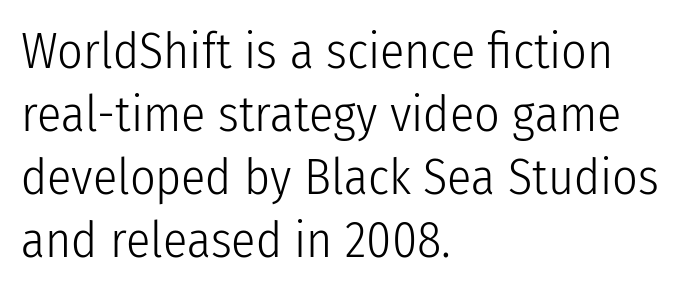
The face used here is proportionally spaced, like ordinary book or web type. The text was rendered using a sans face with plain stroke endings. The lines are quadded left. Tracking value appears to be zero — textbook default spacing. A clean baseline with only descenders dipping below it. Compared with a typical body face, this is equally light or lighter still.
